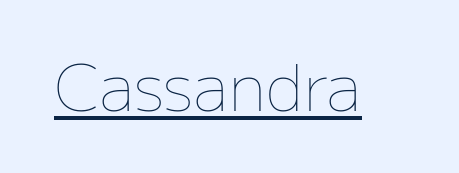
Q: Is the text bold? A: No.
Q: Is the text italic (slanted)? A: No, it is upright.
Q: Is the text underlined? A: Yes.
Q: Is the spacing between letters normal or unusually wide? A: Normal.
Q: Width (condensed, normal, or wide)? A: Normal.
Q: Stroke contrast? A: Low.
Q: x-height? A: Medium.
Q: Monospaced? A: No.
